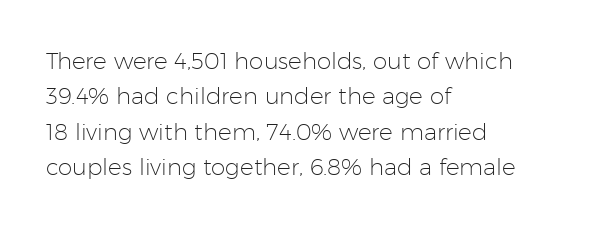
{"italic": "no", "bold": "no", "underline": "no", "align": "left", "line_spacing": "normal", "line_spacing_ratio": 1.54, "letter_spacing": "normal", "letter_spacing_em": 0.0, "glyph_px": 23}
